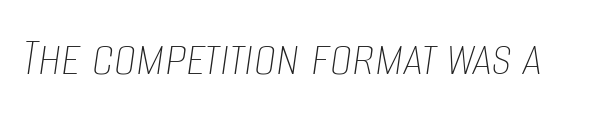
Posture: slanted. The horizontal fit of the characters is conventional and even. Just letters on the line, the space beneath them empty. These lines are rendered in a variable-pitch font. The letters look calm and open, with moderate or lighter stems.
